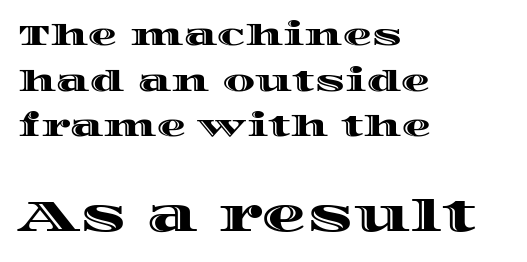
The image shows 44 px wide type, upright; set left-aligned, normal line spacing (1.57x), normal letter spacing, not underlined; the second (bottom) block is 1.52x larger; a large x-height.
